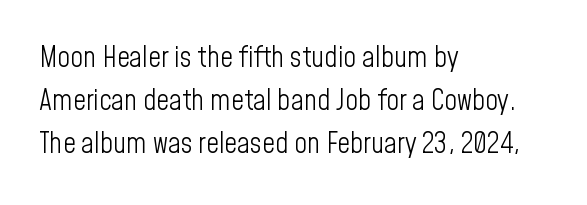
Q: Is the text bold? A: No.
Q: Is the text italic (slanted)? A: No, it is upright.
Q: Is the typeface a serif or a sans-serif typeface? A: Sans-serif.
Q: Is the text underlined? A: No.
Q: How is the paragraph aligned? A: Left-aligned.
Q: Is the spacing between letters normal or unusually wide? A: Normal.
Q: Is the spacing between lines tight, normal or loose? A: Normal.
Q: Width (condensed, normal, or wide)? A: Condensed.
Q: Stroke contrast? A: Low.
Q: x-height? A: Medium.
Q: Monospaced? A: No.
